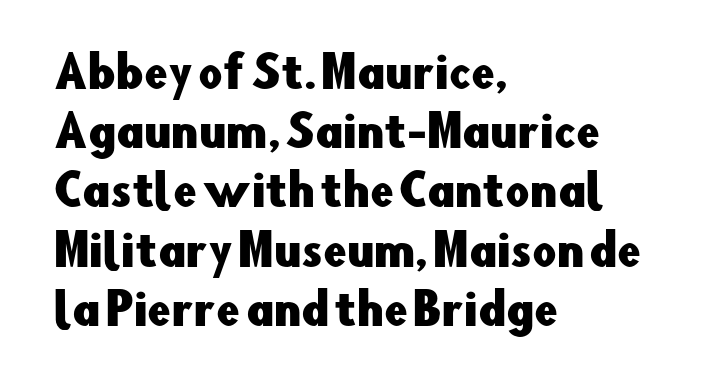
The image shows 42 px sans-serif type, upright; set left-aligned, normal line spacing (1.41x), normal letter spacing, not underlined; low stroke contrast and a small x-height.
